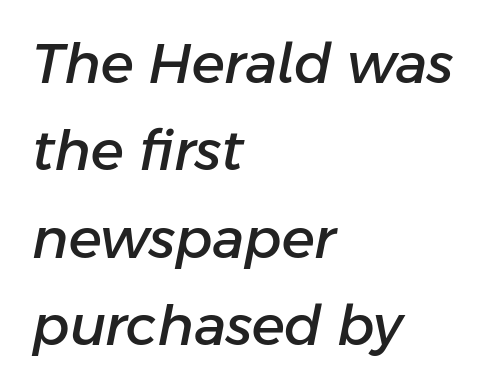
The image shows 55 px text type, italic (leaning right); set left-aligned, normal line spacing (1.59x), normal letter spacing, not underlined; low stroke contrast and a medium x-height.
